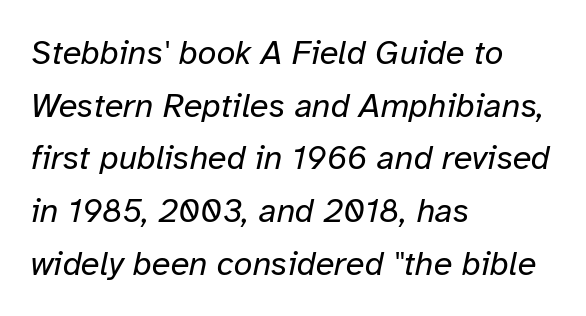
{"italic": "yes", "lean": "right", "slant_degrees": 12, "bold": "no", "weight": "regular", "width": "normal", "stroke_contrast": "low", "x_height": "medium", "monospaced": "no", "underline": "no", "align": "left", "line_spacing": "normal", "line_spacing_ratio": 1.55, "letter_spacing": "normal", "letter_spacing_em": 0.0, "glyph_px": 34}
